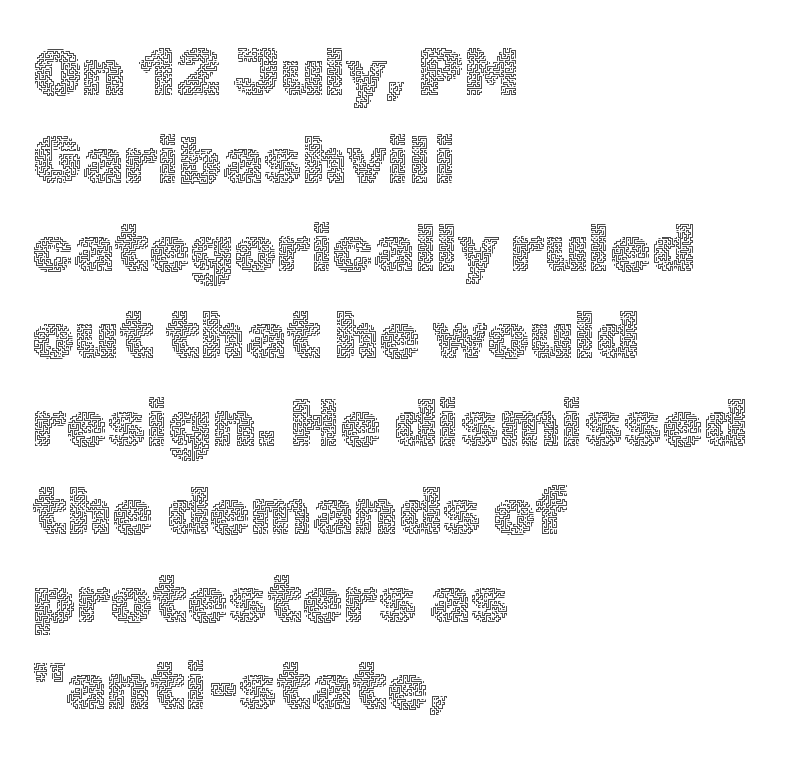
The image shows 66 px thin type, upright; set left-aligned, normal line spacing (1.33x), normal letter spacing, not underlined; a medium x-height.
